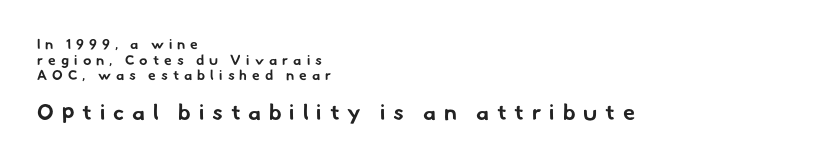
Q: Is the text bold? A: Yes.
Q: Is the text underlined? A: No.
Q: How is the paragraph aligned? A: Left-aligned.
Q: Is the spacing between letters normal or unusually wide? A: Unusually wide.
Q: Is the spacing between lines tight, normal or loose? A: Tight.
Q: Which block of text is set in a larger size, the first (top) or the second (bottom)? A: The second (bottom) one.
